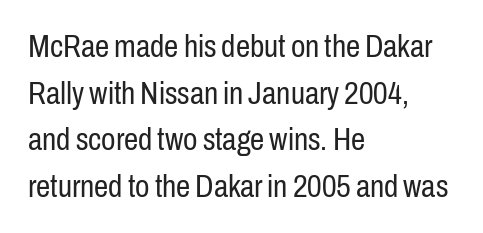
Q: Is the text bold? A: No.
Q: Is the text italic (slanted)? A: No, it is upright.
Q: Is the typeface a serif or a sans-serif typeface? A: Sans-serif.
Q: Is the text underlined? A: No.
Q: How is the paragraph aligned? A: Left-aligned.
Q: Is the spacing between letters normal or unusually wide? A: Normal.
Q: Is the spacing between lines tight, normal or loose? A: Normal.
Q: Width (condensed, normal, or wide)? A: Condensed.
Q: Stroke contrast? A: Low.
Q: x-height? A: Medium.
Q: Monospaced? A: No.
